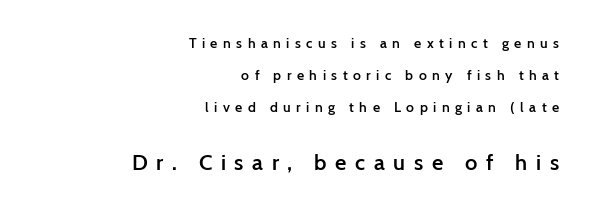
This is moderately heavy type, rendered in semibold. The lower block of text is set noticeably larger than the block above it. The typesetter chose a ragged-left arrangement here. Ordinary non-slanted type is in use. Someone cranked the tracking dial way up on this one. No word sits above an underline.
